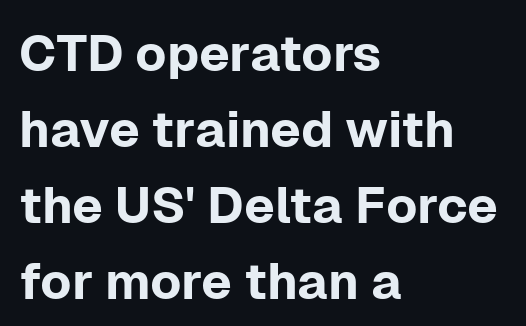
Q: Is the text italic (slanted)? A: No, it is upright.
Q: Is the typeface a serif or a sans-serif typeface? A: Sans-serif.
Q: Is the text underlined? A: No.
Q: How is the paragraph aligned? A: Left-aligned.
Q: Is the spacing between letters normal or unusually wide? A: Normal.
Q: Is the spacing between lines tight, normal or loose? A: Normal.
Q: Width (condensed, normal, or wide)? A: Normal.
Q: Stroke contrast? A: Low.
Q: x-height? A: Medium.
Q: Monospaced? A: No.
